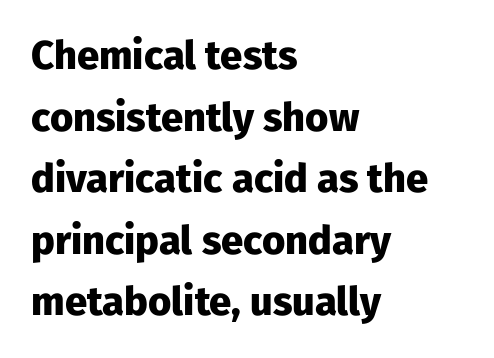
This sample uses a sans-serif face. Heft: maximum for text — a bold. Horizontal bands of white between lines are of average thickness. The text block is weighted toward the left margin, trailing off unevenly rightward.
